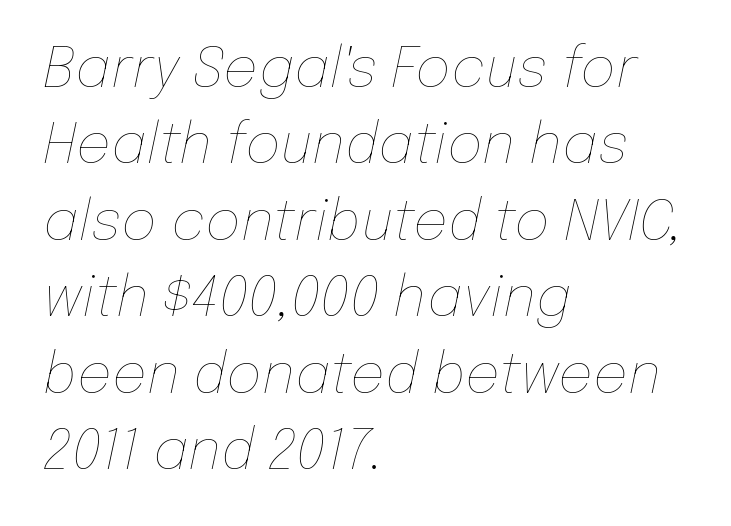
There is no visible air inserted between adjacent glyphs. Beneath every word, the page is bare. Proportional: the letters do not fall into vertical columns. If you drew a ruler down the left edge, every line would touch it. Honestly, the row spacing looks completely unremarkable. The passage shown is not bold in any degree.
